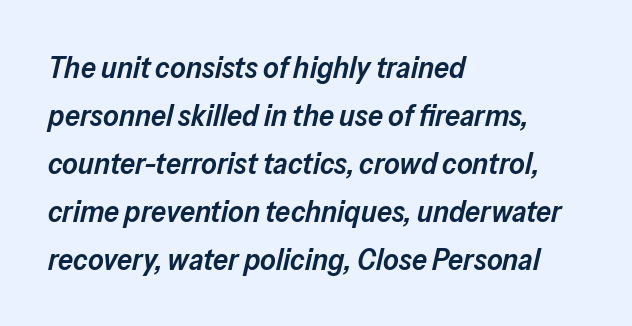
Caption: standard tracking, unaltered. The face used here is a semibold: visibly heavier than regular, lighter than bold. Horizontal bands of white between lines are of average thickness. Compared with ordinary roman type, these characters are visibly tilted.
